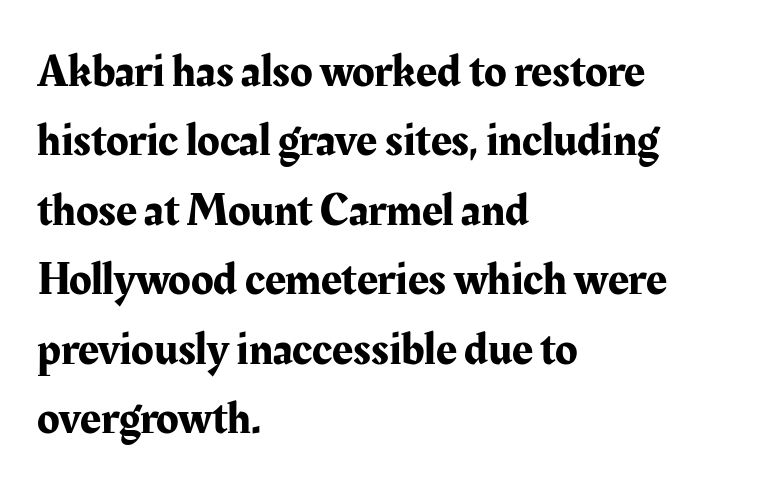
{"serif": "yes", "italic": "no", "width": "normal", "stroke_contrast": "medium", "x_height": "medium", "monospaced": "no", "underline": "no", "align": "left", "line_spacing": "normal", "line_spacing_ratio": 1.51, "letter_spacing": "normal", "letter_spacing_em": 0.0, "glyph_px": 46}
